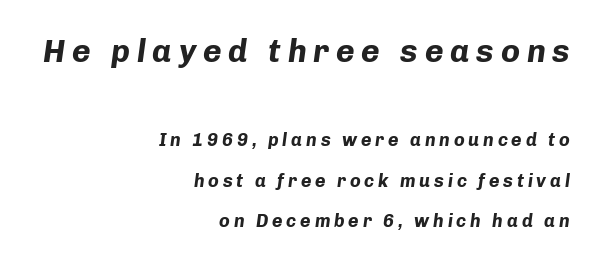
Q: Is the text bold? A: Yes.
Q: Is the text italic (slanted)? A: Yes, it leans right by about 8 degrees.
Q: Is the text underlined? A: No.
Q: How is the paragraph aligned? A: Right-aligned.
Q: Is the spacing between letters normal or unusually wide? A: Unusually wide.
Q: Is the spacing between lines tight, normal or loose? A: Loose.
Q: Which block of text is set in a larger size, the first (top) or the second (bottom)? A: The first (top) one.
Q: Width (condensed, normal, or wide)? A: Normal.
Q: Stroke contrast? A: Low.
Q: x-height? A: Medium.
Q: Monospaced? A: No.
